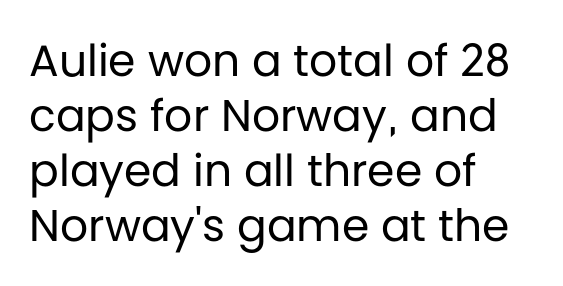
Q: Is the text bold? A: No.
Q: Is the text italic (slanted)? A: No, it is upright.
Q: Is the typeface a serif or a sans-serif typeface? A: Sans-serif.
Q: Is the text underlined? A: No.
Q: How is the paragraph aligned? A: Left-aligned.
Q: Is the spacing between letters normal or unusually wide? A: Normal.
Q: Is the spacing between lines tight, normal or loose? A: Normal.
Q: Width (condensed, normal, or wide)? A: Normal.
Q: Stroke contrast? A: Low.
Q: x-height? A: Large.
Q: Monospaced? A: No.
